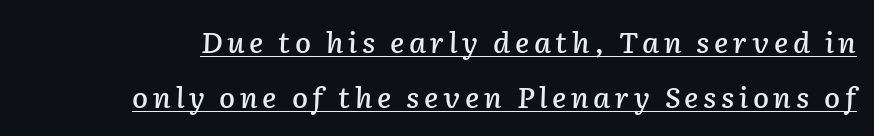
The image shows 29 px text type, italic (leaning right); set loose line spacing (1.9x), underlined; low stroke contrast and a medium x-height.
